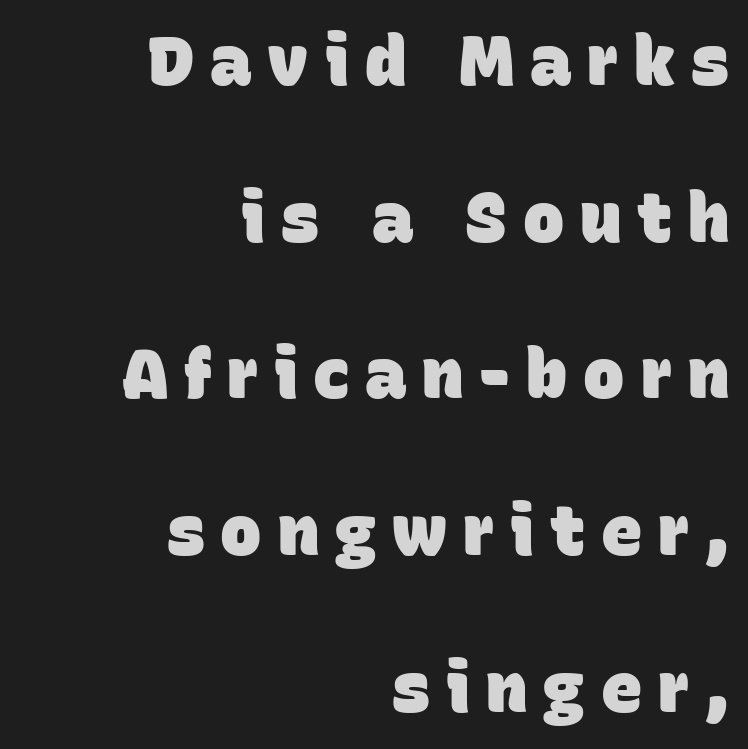
These lines are composed in type without serifs. Strong, thick strokes mark this as bold type. Words float on clear page, feet unadorned. Widely set lines give the paragraph a tall, airy silhouette. Compared with typical body copy, the letter spacing here is much looser.
